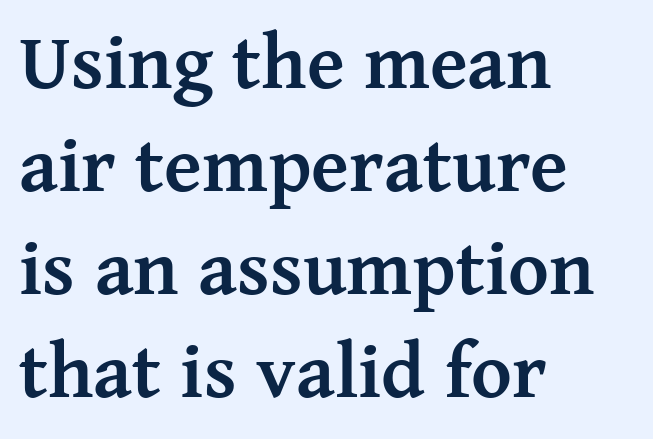
Summary of vertical rhythm: regular, with standard interline spacing. Each letter's strokes conclude with small projecting serifs. Each letter keeps its own natural width here, so spacing adapts to shape. The specimen reads as upright at a glance.
